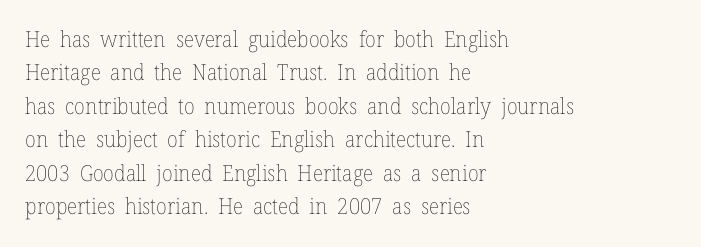
Summary of vertical rhythm: regular, with standard interline spacing. No extra ink here — the face is not bold. Quick note: not italic, upright. Horizontal alignment here is leftward, the default for most running prose.
